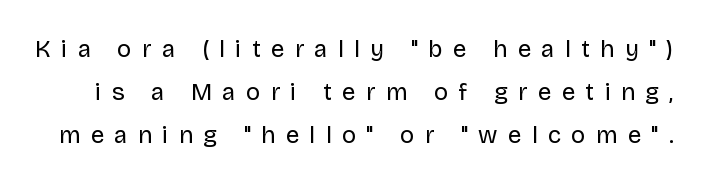
Q: Is the text bold? A: No.
Q: Is the text italic (slanted)? A: No, it is upright.
Q: Is the text underlined? A: No.
Q: Is the spacing between letters normal or unusually wide? A: Unusually wide.
